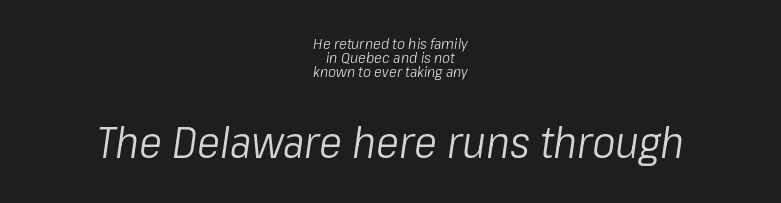
The image shows 44 px light, condensed type, italic (leaning right); set centered, tight line spacing (0.95x), normal letter spacing, not underlined; the second (bottom) block is 2.93x larger; low stroke contrast and a medium x-height.
